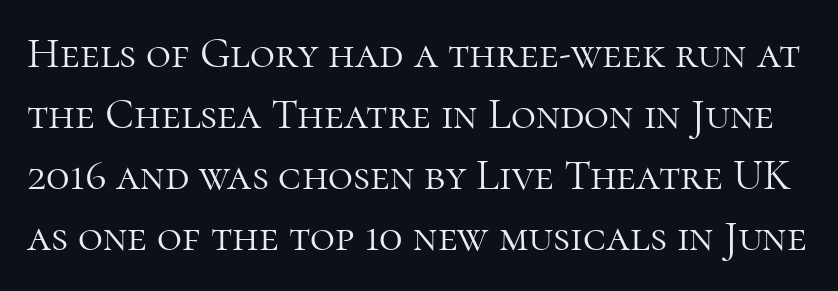
{"serif": "yes", "italic": "no", "bold": "no", "weight": "light", "width": "normal", "stroke_contrast": "high", "x_height": "medium", "monospaced": "no", "underline": "no", "line_spacing": "normal", "line_spacing_ratio": 1.42, "letter_spacing": "normal", "letter_spacing_em": 0.0, "glyph_px": 43}
